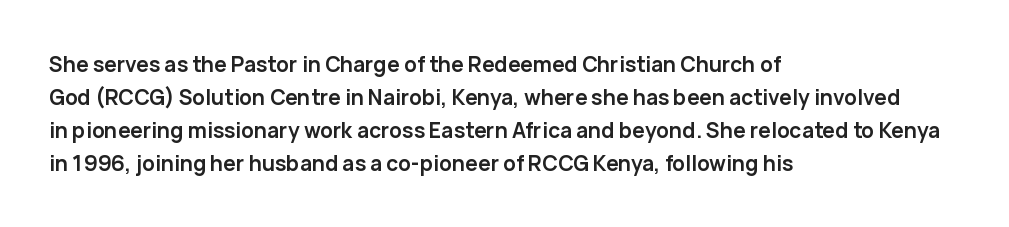
{"italic": "no", "bold": "yes", "underline": "no", "align": "left", "line_spacing": "normal", "line_spacing_ratio": 1.57, "letter_spacing": "normal", "letter_spacing_em": 0.0, "glyph_px": 21}
